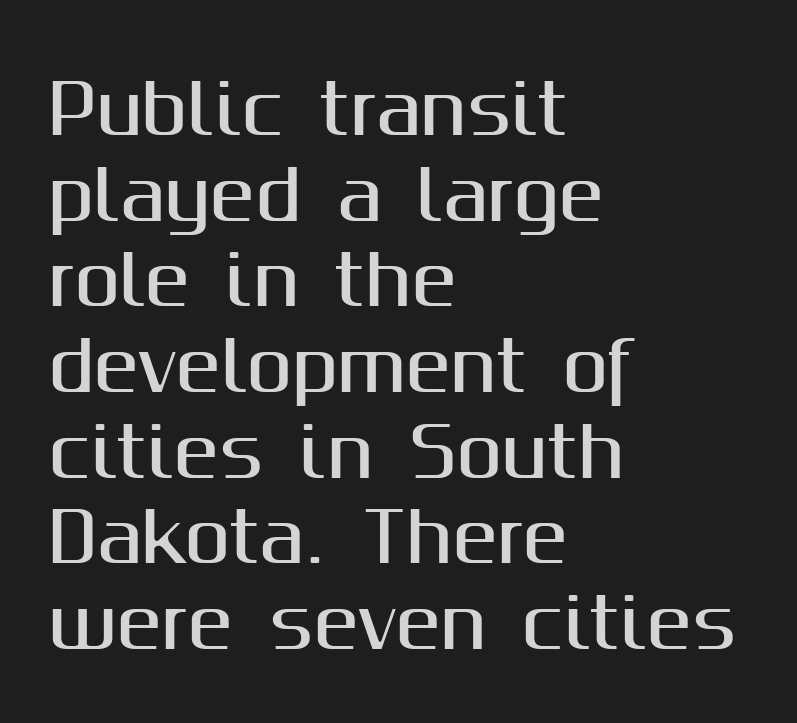
The image shows 68 px sans-serif type, upright; set left-aligned, normal line spacing (1.26x), normal letter spacing, not underlined; medium stroke contrast and a medium x-height.
